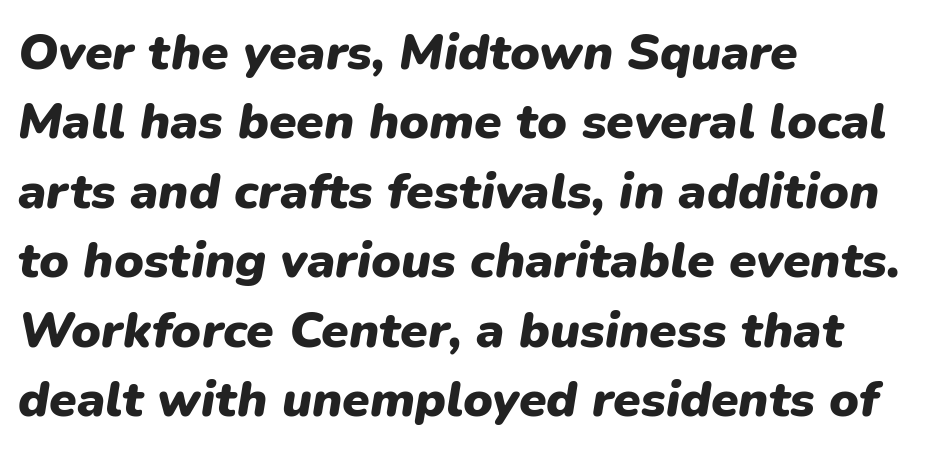
Plain, unruled lines of type. Looks like regular typesetting: each glyph gets only the width it needs. The font's italic variant was chosen for this text. Caption: standard tracking, unaltered. Casual observation: everything's shoved over to the left.
